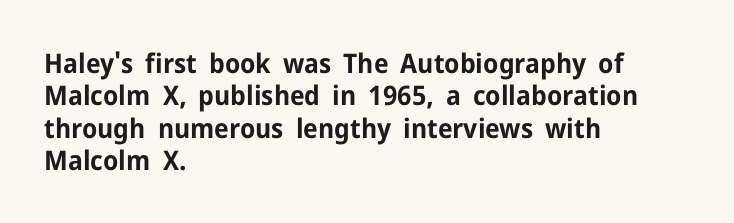
{"italic": "no", "bold": "yes", "underline": "no", "align": "left", "line_spacing_ratio": 1.2, "letter_spacing": "normal", "letter_spacing_em": 0.0, "glyph_px": 27}
